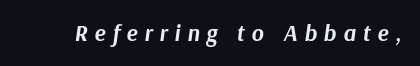
The baseline area is clear. In terms of weight, the rendering is a true, heavy bold. The type is letterspaced generously, with wide tracking. Style check: oblique.
